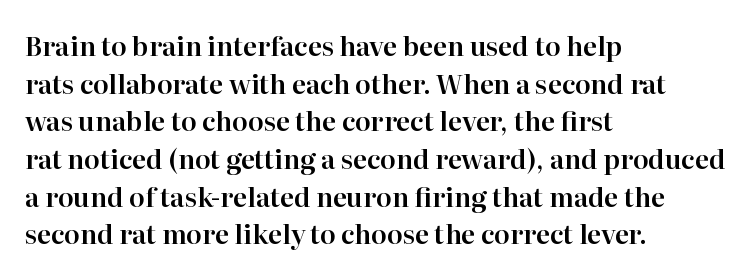
{"italic": "no", "underline": "no", "align": "left", "line_spacing": "normal", "line_spacing_ratio": 1.45, "letter_spacing": "normal", "letter_spacing_em": 0.0, "glyph_px": 26}
